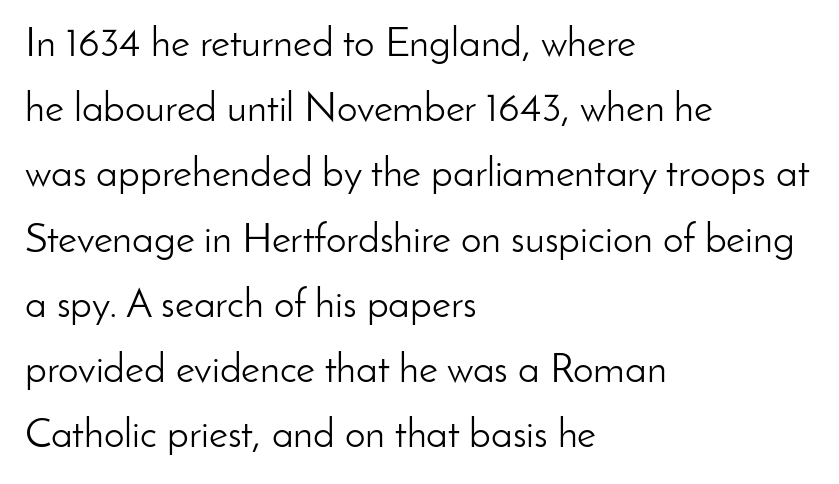
The image shows 41 px light sans-serif type, upright; set left-aligned, normal line spacing (1.59x), normal letter spacing, not underlined; low stroke contrast and a small x-height.
